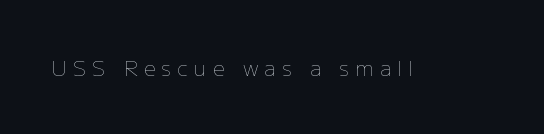
The image shows 21 px text type, upright; set unusually wide letter spacing (+0.29 em), not underlined.
